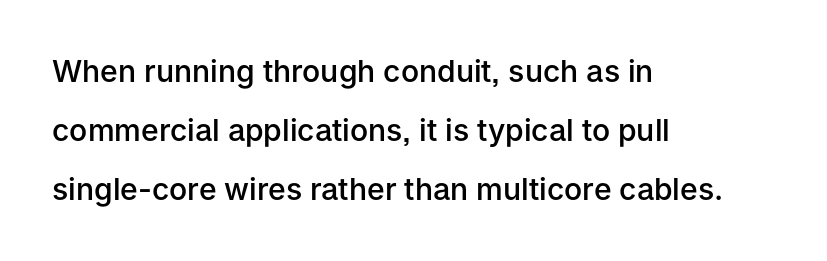
Character widths vary here, with narrow letters taking less room than wide ones. Typographically, this falls in the sans-serif category. Teacher's note: observe the even left margin — that is flush-left alignment. Summary of vertical rhythm: relaxed, with wide interline spacing.
